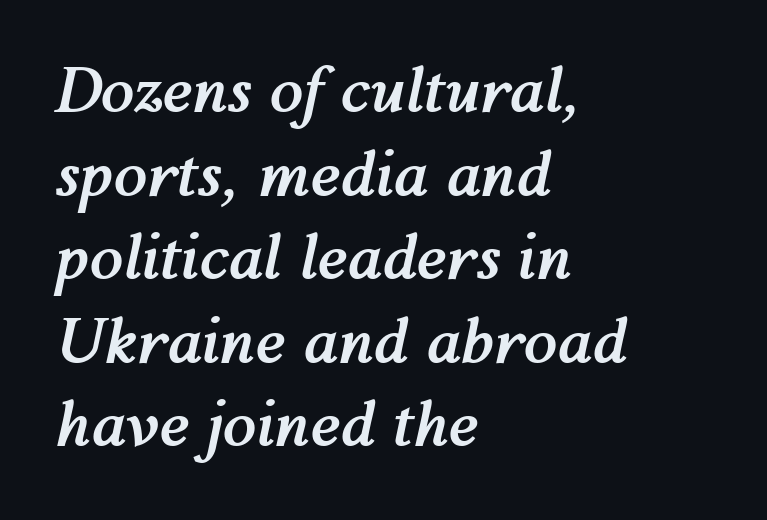
Looking at the ascenders, they clearly lean. Decoration check: the copy has no underline. In terms of letterspacing, this is plain default setting. Each line starts at the same left margin while the right side varies. Think of a printed novel: that variable character pitch is what you see here.
